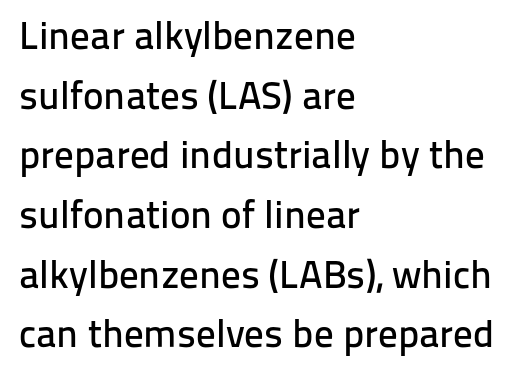
Proportional: the letters do not fall into vertical columns. Do the letters lean? They stand straight. Typeset ragged right — the left edge is the straight one. This is sans-serif lettering, the kind often seen on screens and signage. Each row of text sits above clean, open space. Observe the ordinary spacing: letters are neighbours, not strangers.
